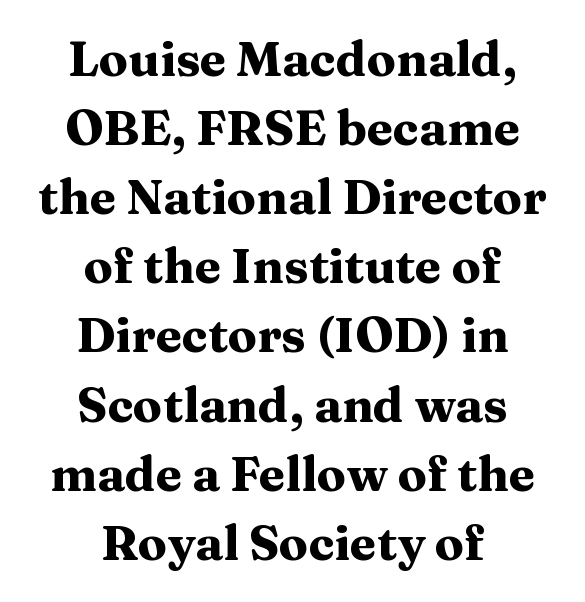
{"serif": "yes", "italic": "no", "bold": "yes", "weight": "heavy", "width": "wide", "stroke_contrast": "medium", "x_height": "medium", "monospaced": "no", "underline": "no", "align": "center", "line_spacing": "normal", "line_spacing_ratio": 1.44, "letter_spacing": "normal", "letter_spacing_em": 0.0, "glyph_px": 48}
